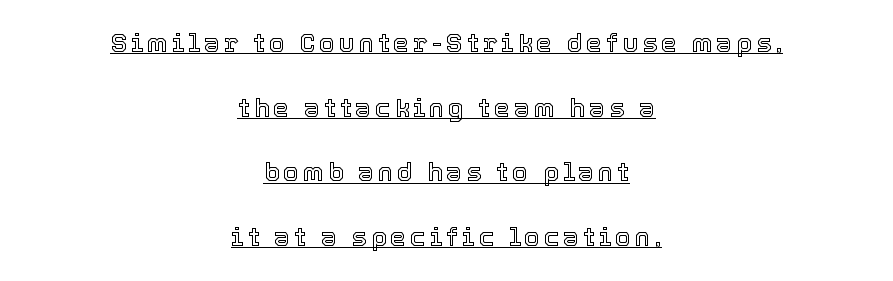
The image shows 26 px text type, upright; set centered, loose line spacing (2.49x), underlined.
